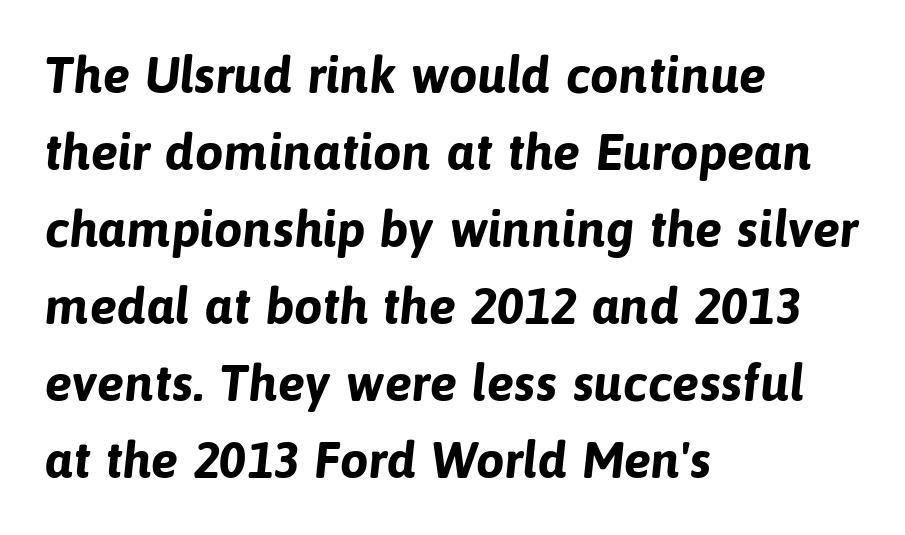
The image shows 51 px bold sans-serif type; set left-aligned, normal line spacing (1.51x), normal letter spacing, not underlined; low stroke contrast and a medium x-height.
